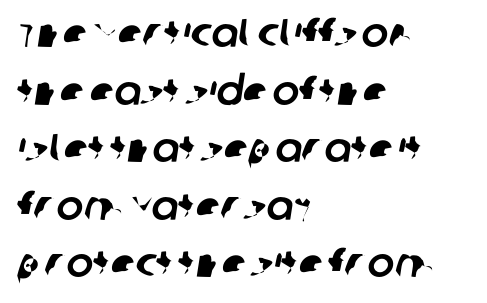
{"serif": "no", "width": "normal", "stroke_contrast": "low", "x_height": "large", "monospaced": "no", "underline": "no", "align": "left", "line_spacing": "normal", "line_spacing_ratio": 1.44, "letter_spacing": "normal", "letter_spacing_em": 0.0, "glyph_px": 40}
